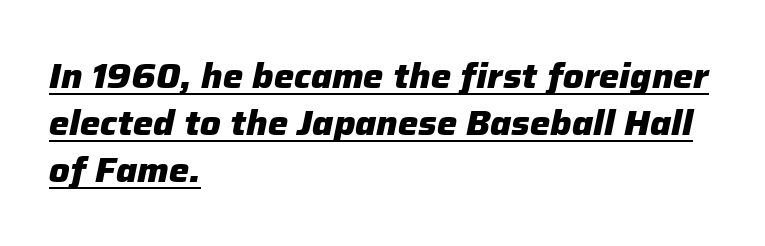
The image shows 34 px heavy type, italic (leaning right); set left-aligned, normal line spacing (1.38x), normal letter spacing, underlined; low stroke contrast and a medium x-height.
